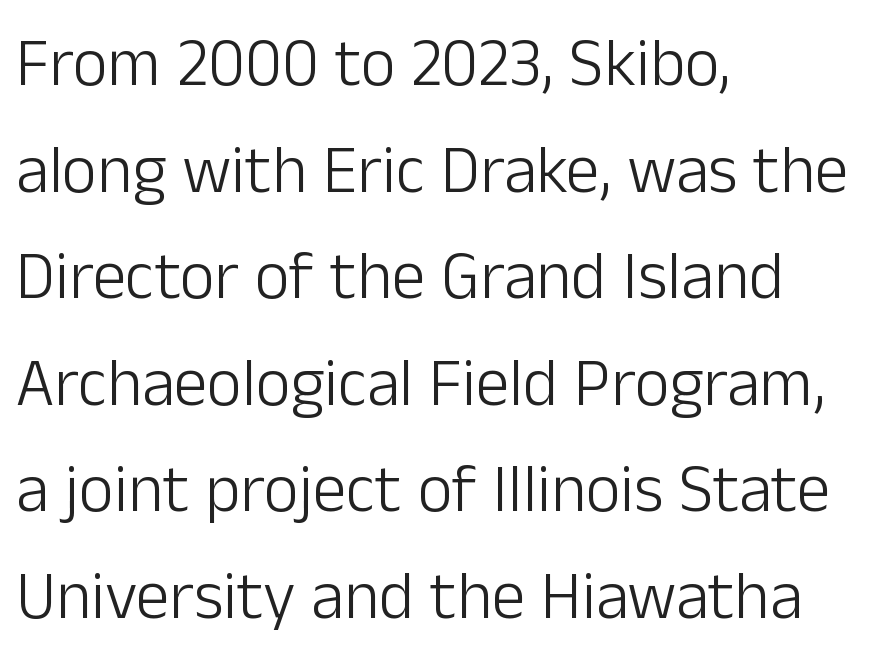
The image shows 67 px light sans-serif type, upright; set left-aligned, normal line spacing (1.59x), normal letter spacing, not underlined; low stroke contrast and a medium x-height.
